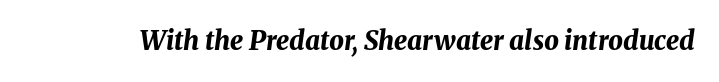
The specimen reads as italic at a glance. The space beneath each line is pristine and unruled. Is the type bold? Yes — the strokes are clearly thick and heavy. Between one letter and the next there's only the usual sliver of space.
